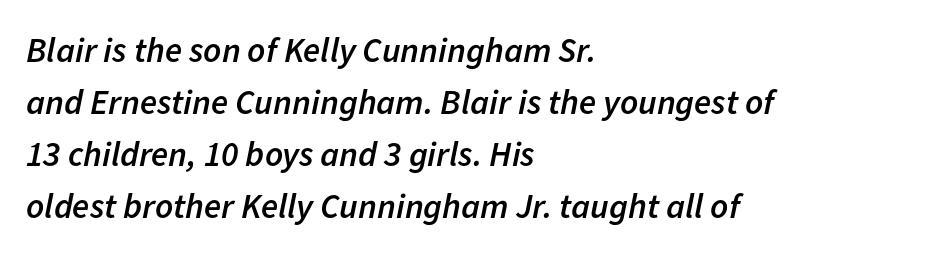
The image shows 35 px semibold type, italic (leaning right); set left-aligned, normal line spacing (1.49x), normal letter spacing, not underlined; low stroke contrast and a medium x-height.
